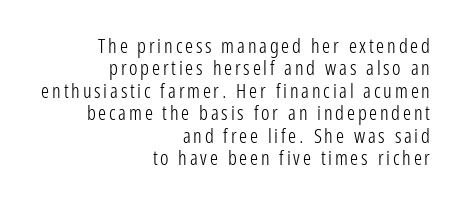
The image shows 20 px text type, upright; set right-aligned, tight line spacing (1.12x), not underlined.
